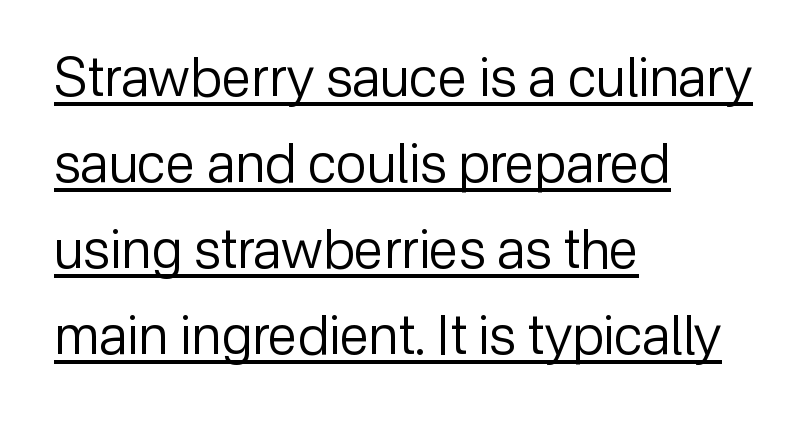
Q: Is the text bold? A: No.
Q: Is the text italic (slanted)? A: No, it is upright.
Q: Is the typeface a serif or a sans-serif typeface? A: Sans-serif.
Q: Is the text underlined? A: Yes.
Q: How is the paragraph aligned? A: Left-aligned.
Q: Is the spacing between letters normal or unusually wide? A: Normal.
Q: Is the spacing between lines tight, normal or loose? A: Normal.
Q: Width (condensed, normal, or wide)? A: Normal.
Q: Stroke contrast? A: Low.
Q: x-height? A: Medium.
Q: Monospaced? A: No.
